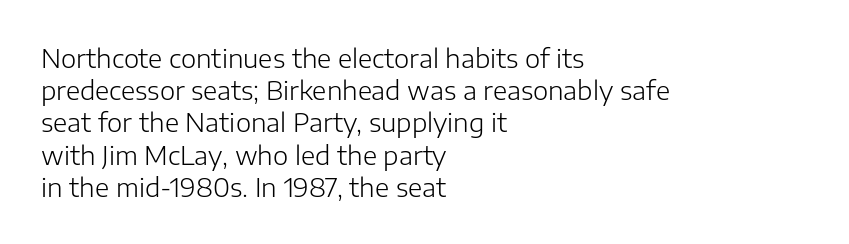
No letter is thick-stroked: the sample isn't bold. The lettering stays uniformly vertical, giving the passage a roman look. This sample uses plain, unmodified letter spacing. These lines stack with their left ends in a neat column. The gap between lines stays unmarked.
